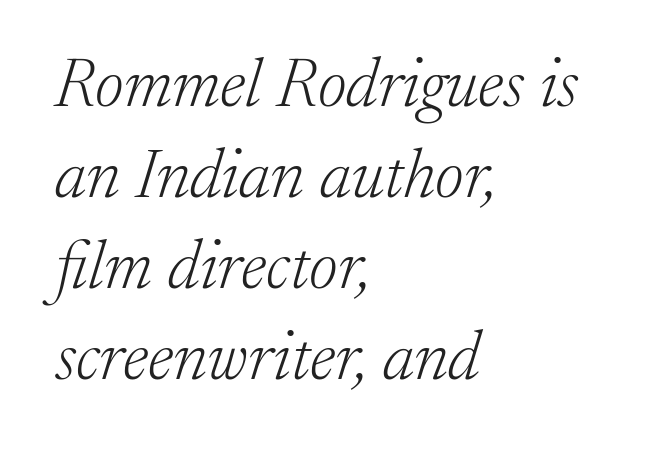
Stems and bowls with no extra thickness — not bold. Serif or sans? Serif — the stroke terminals have little feet. Notice how descenders clear the ascenders below comfortably — that's standard leading. The lettering tilts uniformly, giving the passage an italic look. Type without underlining.
